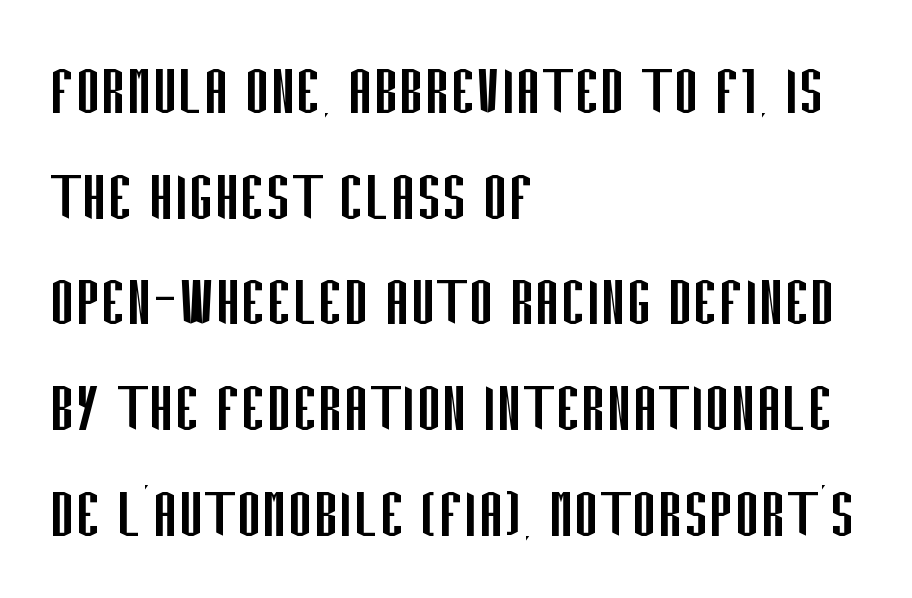
Typographically, this falls in the sans-serif category. Stem width sits at or under what a default text font uses. Each row of text sits above clean, open space. The text block is weighted toward the left margin, trailing off unevenly rightward. Whoever set this chose a conventional vertical rhythm.
